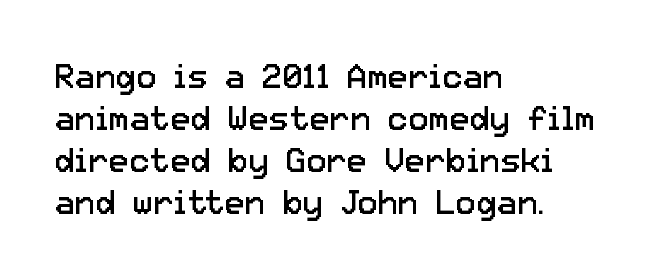
In CSS terms this would be text-align: left. Spacing between characters is what you'd get straight out of the box. These glyphs show unthickened strokes, regular width or finer. This is roman type, the default non-slanted kind.
